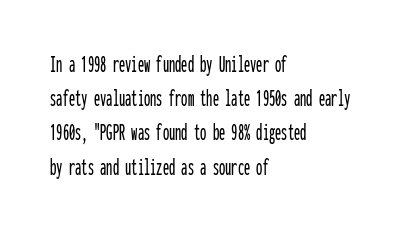
The image shows 25 px text type, upright; set left-aligned, normal line spacing (1.37x), normal letter spacing, not underlined.
